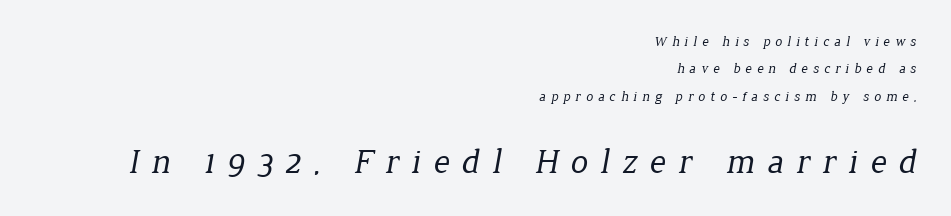
The lines in this sample share a right terminus and differ only in where they begin. Vertical stems look standard width or narrower in stroke. You can tell from the footed stems that serif type was used. Has an underline been added? It has not. A typesetter would call this proportional, since set widths differ per character. Compare the two chunks: the lower has the greater cap height.
